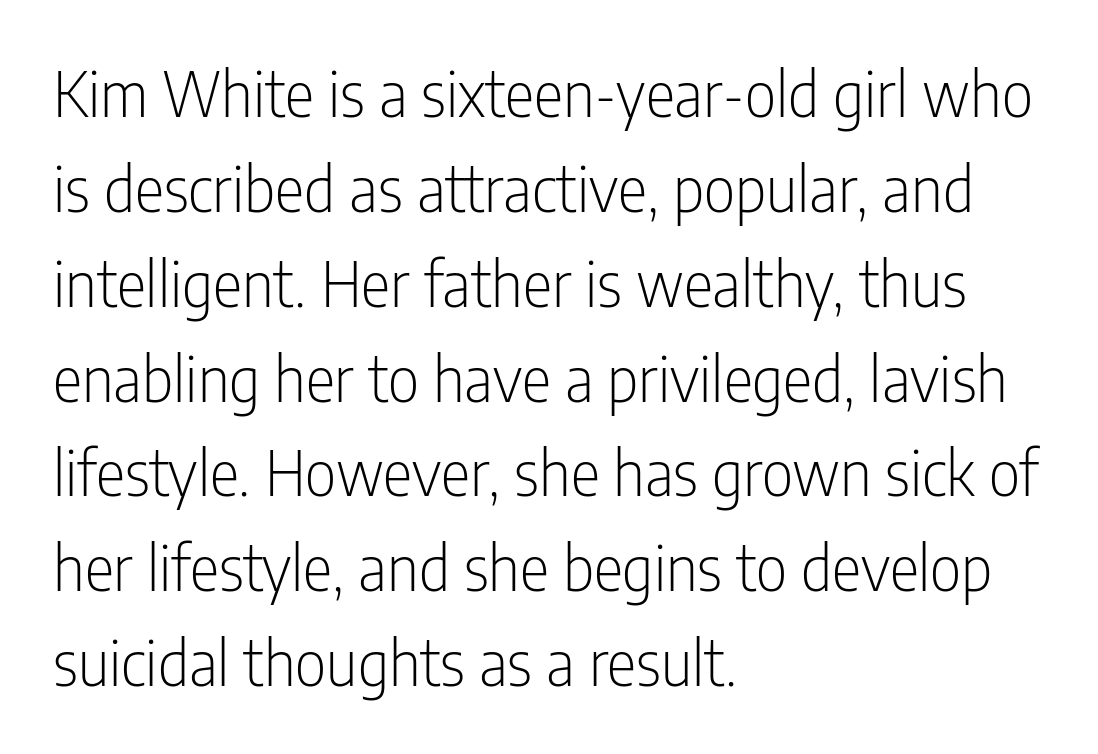
Q: Is the text bold? A: No.
Q: Is the text italic (slanted)? A: No, it is upright.
Q: Is the typeface a serif or a sans-serif typeface? A: Sans-serif.
Q: Is the text underlined? A: No.
Q: How is the paragraph aligned? A: Left-aligned.
Q: Is the spacing between letters normal or unusually wide? A: Normal.
Q: Is the spacing between lines tight, normal or loose? A: Normal.
Q: Width (condensed, normal, or wide)? A: Condensed.
Q: Stroke contrast? A: Low.
Q: x-height? A: Medium.
Q: Monospaced? A: No.
